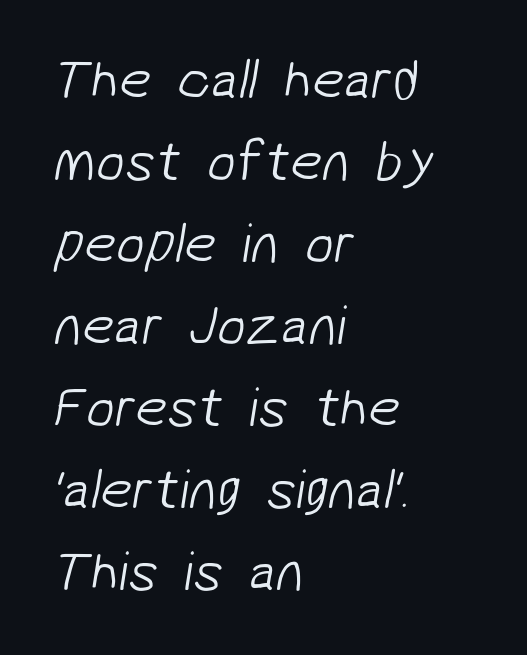
What's the leading like? Ordinary, nothing unusual. The passage is arranged the way most books set body copy — flush left. Character widths vary here, with narrow letters taking less room than wide ones. The typeface has the unassuming heft of standard copy or less. Observe the absence of serifs on each vertical stroke in this sample.
